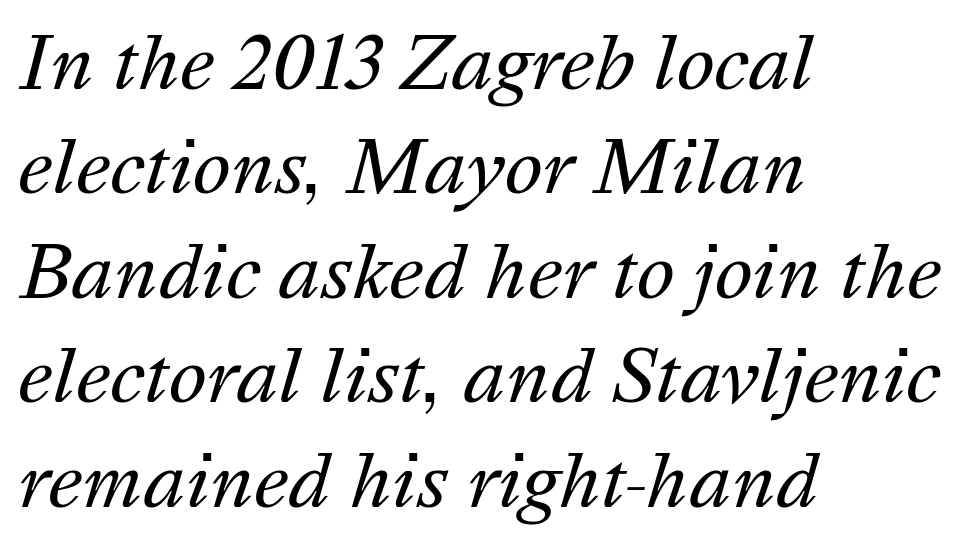
Q: Is the text bold? A: No.
Q: Is the text italic (slanted)? A: Yes, it leans right by about 16 degrees.
Q: Is the text underlined? A: No.
Q: How is the paragraph aligned? A: Left-aligned.
Q: Is the spacing between letters normal or unusually wide? A: Normal.
Q: Is the spacing between lines tight, normal or loose? A: Normal.
Q: Width (condensed, normal, or wide)? A: Normal.
Q: Stroke contrast? A: Medium.
Q: x-height? A: Medium.
Q: Monospaced? A: No.
